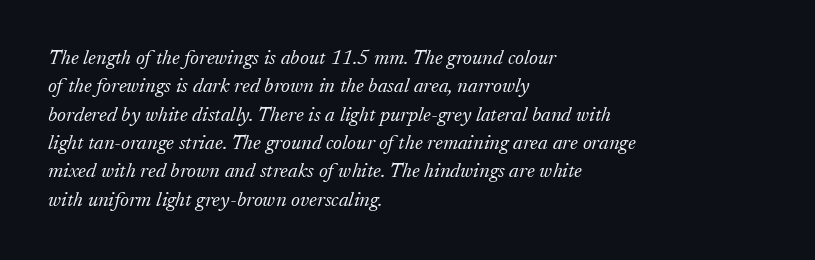
The image shows 21 px text type, italic (leaning right); set left-aligned, normal line spacing (1.35x), normal letter spacing, not underlined.
